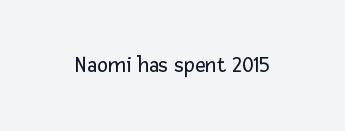
Q: Is the text bold? A: No.
Q: Is the text italic (slanted)? A: No, it is upright.
Q: Is the text underlined? A: No.
Q: Is the spacing between letters normal or unusually wide? A: Normal.
